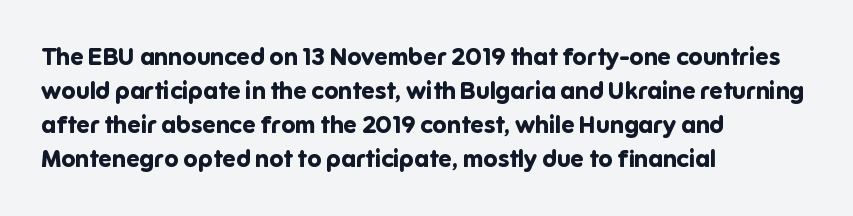
The image shows 24 px bold type, upright; set left-aligned, normal line spacing (1.42x), normal letter spacing, not underlined.
